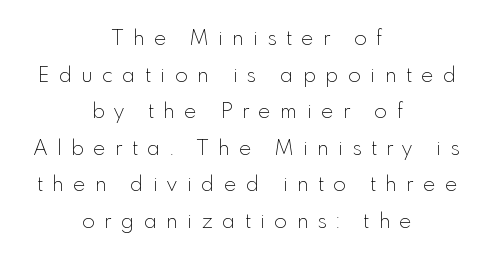
The passage shown has open, widely tracked lettering throughout. If you drew a line through each stem, it would be perfectly vertical. Horizontal alignment here is central, giving a formal, balanced look. Is the stroke heavy? The answer is a plain regular-or-lighter. The gap between lines stays unmarked.
